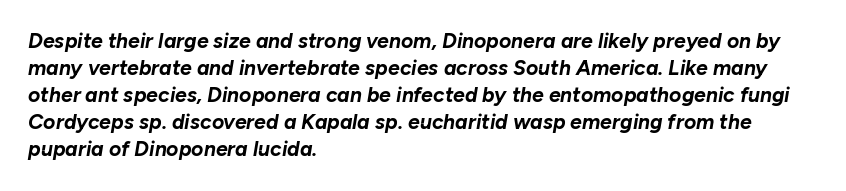
This is heavy type, rendered in bold. The specimen omits any rule beneath the text block's lines. The rows are spaced the way most documents space them. The paragraph has a hard left edge and a soft right edge. Observe the lean: these are italic letterforms. A typesetter would call this zero additional tracking.
